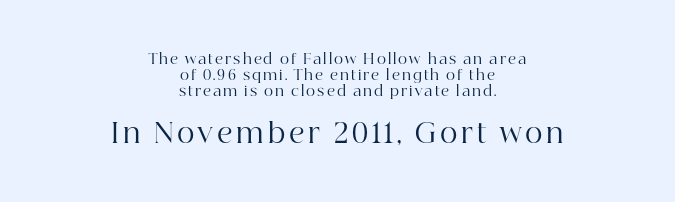
{"italic": "no", "bold": "no", "underline": "no", "align": "center", "line_spacing": "tight", "line_spacing_ratio": 1.13, "larger_block": "second", "size_ratio": 1.93, "glyph_px": 27}
